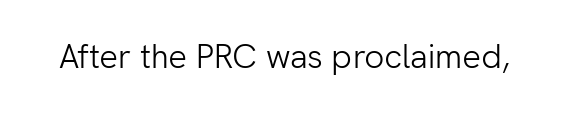
{"serif": "no", "italic": "no", "bold": "no", "weight": "light", "width": "normal", "stroke_contrast": "low", "x_height": "medium", "monospaced": "no", "underline": "no", "letter_spacing": "normal", "letter_spacing_em": 0.0, "glyph_px": 33}
